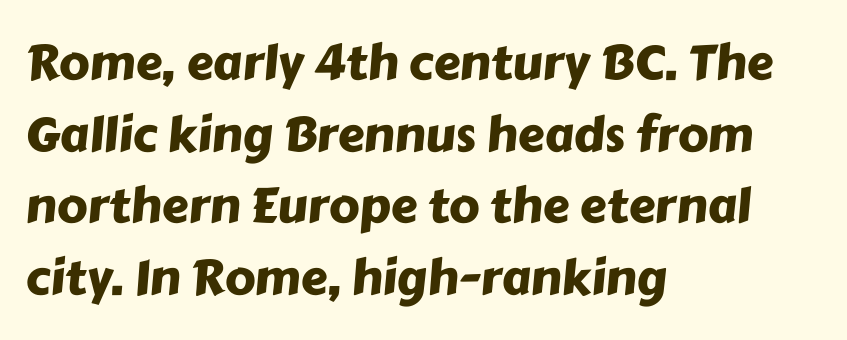
Inter-character spacing is left at the font's built-in metrics. Nope, no serifs anywhere on these letters. The foot of each line stays bare and open. Casual observation: everything's shoved over to the left.
